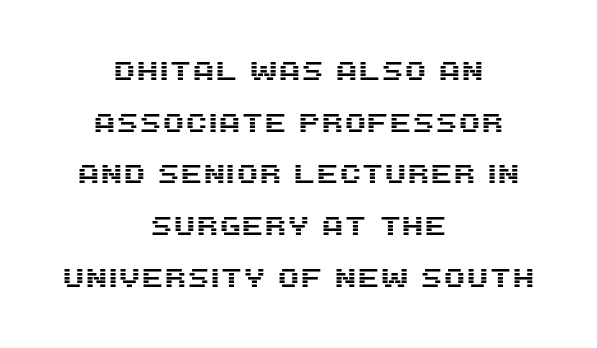
{"italic": "no", "underline": "no", "align": "center", "line_spacing": "loose", "line_spacing_ratio": 1.99, "letter_spacing": "normal", "letter_spacing_em": 0.0, "glyph_px": 26}
